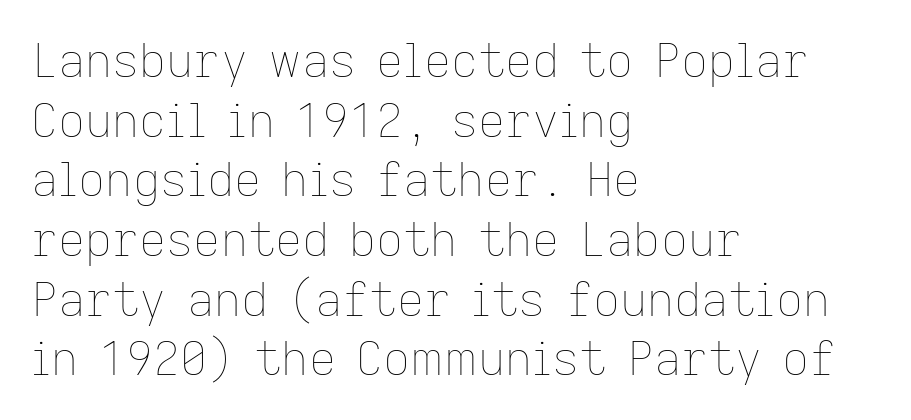
Q: Is the text bold? A: No.
Q: Is the text italic (slanted)? A: No, it is upright.
Q: Is the text underlined? A: No.
Q: How is the paragraph aligned? A: Left-aligned.
Q: Is the spacing between letters normal or unusually wide? A: Normal.
Q: Is the spacing between lines tight, normal or loose? A: Normal.
Q: Width (condensed, normal, or wide)? A: Normal.
Q: Stroke contrast? A: Low.
Q: x-height? A: Medium.
Q: Monospaced? A: No.
